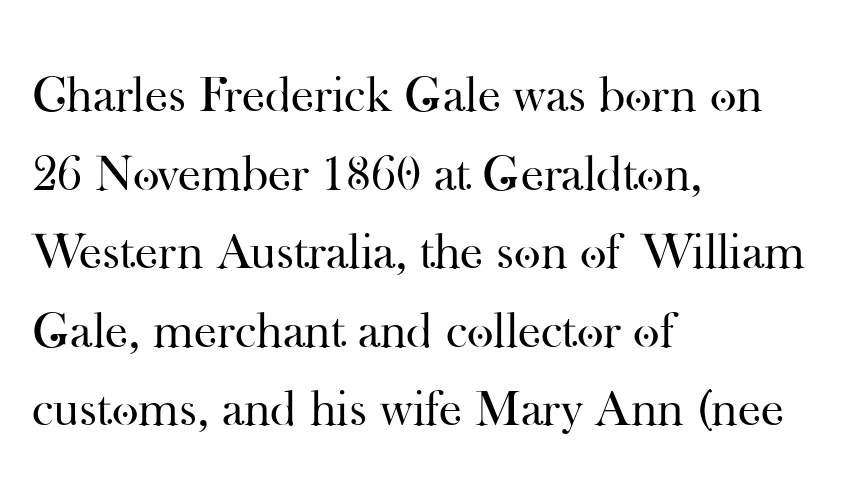
The image shows 51 px regular-weight serif type, upright; set left-aligned, normal line spacing (1.54x), normal letter spacing, not underlined; high stroke contrast and a small x-height.
